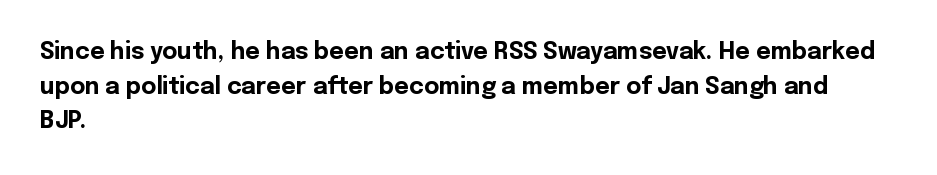
{"italic": "no", "bold": "yes", "underline": "no", "align": "left", "line_spacing": "normal", "line_spacing_ratio": 1.51, "letter_spacing": "normal", "letter_spacing_em": 0.0, "glyph_px": 23}
